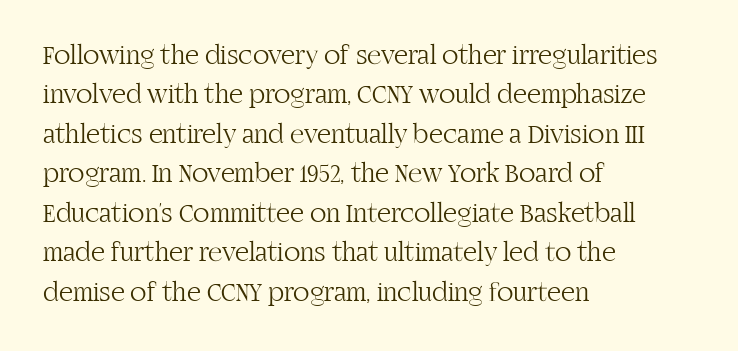
{"italic": "no", "bold": "no", "underline": "no", "align": "left", "line_spacing": "normal", "line_spacing_ratio": 1.46, "letter_spacing": "normal", "letter_spacing_em": 0.0, "glyph_px": 27}
